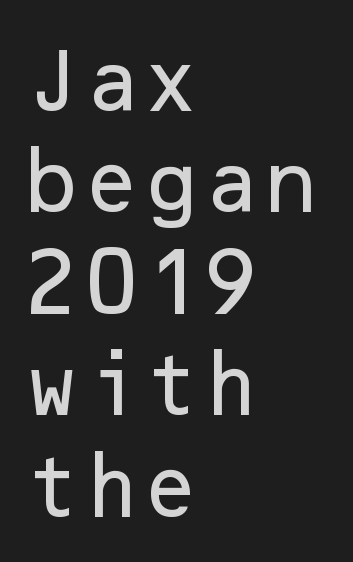
These lines are composed in type without serifs. The letters stand upright; this is a roman face. Has an underline been added? It has not. The vertical gap from one line to the next is medium.
